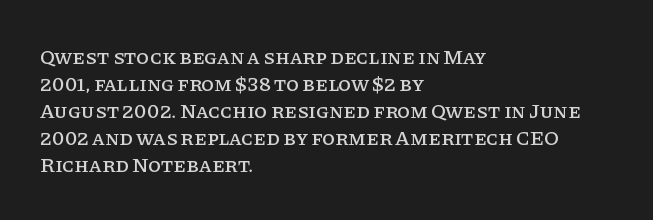
The image shows 21 px text type, upright; set left-aligned, normal line spacing (1.29x), normal letter spacing, not underlined.
